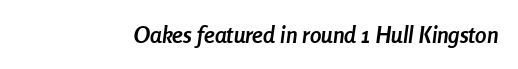
Q: Is the text bold? A: Yes.
Q: Is the text italic (slanted)? A: Yes, it leans right by about 8 degrees.
Q: Is the text underlined? A: No.
Q: Is the spacing between letters normal or unusually wide? A: Normal.
